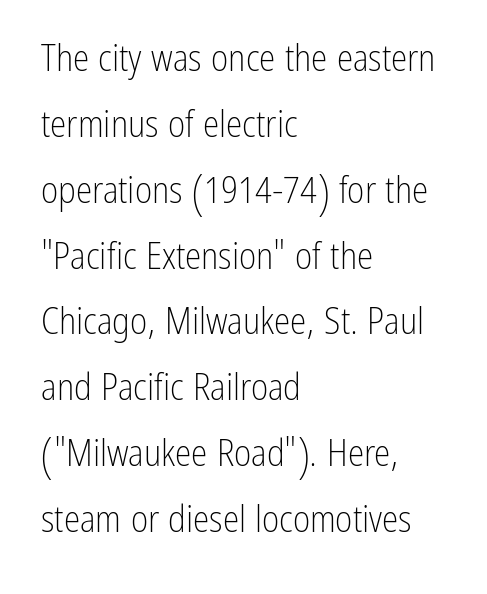
Posture: vertical. These lines are composed in type without serifs. Glance below the letters and you will spot only blank space. Think of a printed novel: that variable character pitch is what you see here. Weight class: somewhere from thin through regular.
